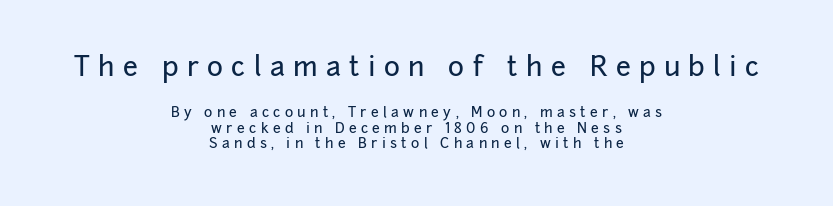
The font's upright variant was chosen for this text. Unmarked baselines from the first word to the last. Leading is clearly below the norm, producing a dense column. The whitespace from short lines is split evenly between both sides. These lines have a slow, spaced-out rhythm from letter to letter.
